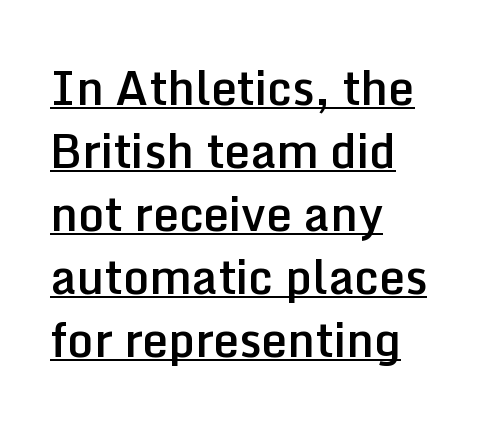
{"serif": "no", "italic": "no", "bold": "semi", "weight": "semibold", "width": "normal", "stroke_contrast": "low", "x_height": "medium", "monospaced": "no", "underline": "yes", "align": "left", "line_spacing": "normal", "line_spacing_ratio": 1.37, "letter_spacing": "normal", "letter_spacing_em": 0.0, "glyph_px": 46}
